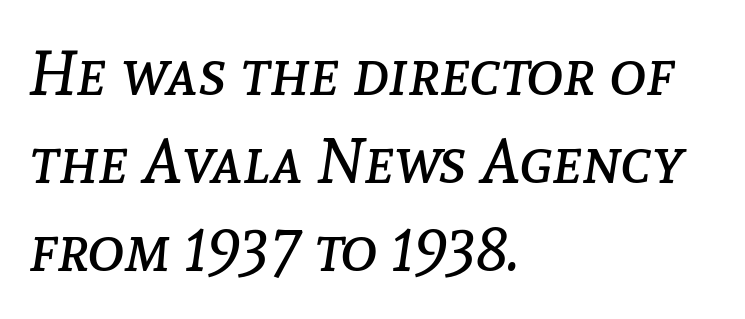
{"italic": "yes", "lean": "right", "slant_degrees": 8, "bold": "no", "weight": "regular", "width": "normal", "stroke_contrast": "low", "x_height": "medium", "monospaced": "no", "underline": "no", "align": "left", "line_spacing": "normal", "line_spacing_ratio": 1.4, "letter_spacing": "normal", "letter_spacing_em": 0.0, "glyph_px": 63}
